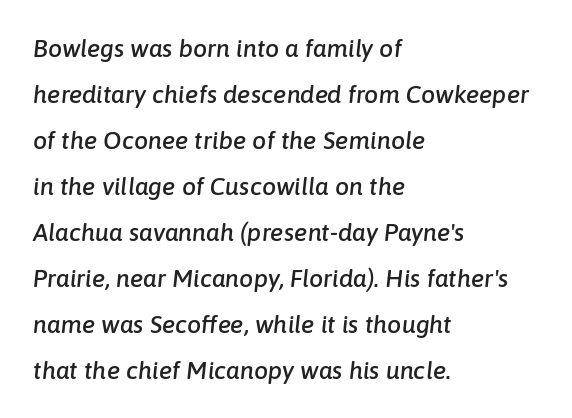
{"italic": "yes", "lean": "right", "slant_degrees": 6, "underline": "no", "align": "left", "line_spacing_ratio": 1.84, "letter_spacing": "normal", "letter_spacing_em": 0.0, "glyph_px": 25}
